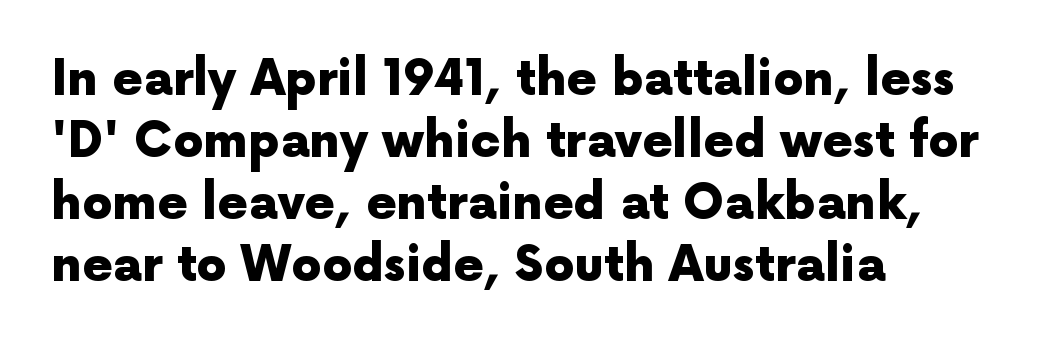
The image shows 48 px heavy sans-serif type, upright; set left-aligned, normal line spacing (1.29x), normal letter spacing, not underlined; a medium x-height.
